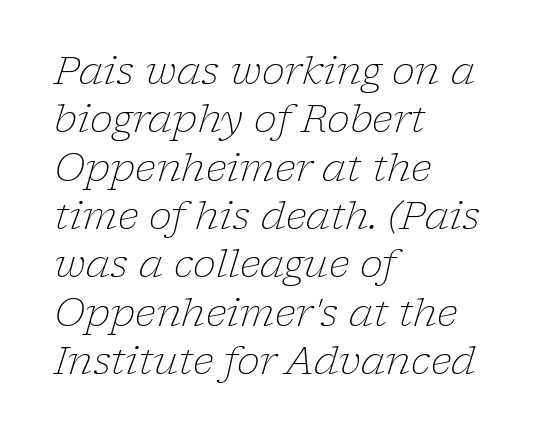
The passage shown has conventional tracking throughout. Yep, that's italic — everything's leaning. Looks like regular typesetting: each glyph gets only the width it needs. Little horizontal feet cap the strokes, marking this as serif type. Descender tails drop into unmarked territory.
